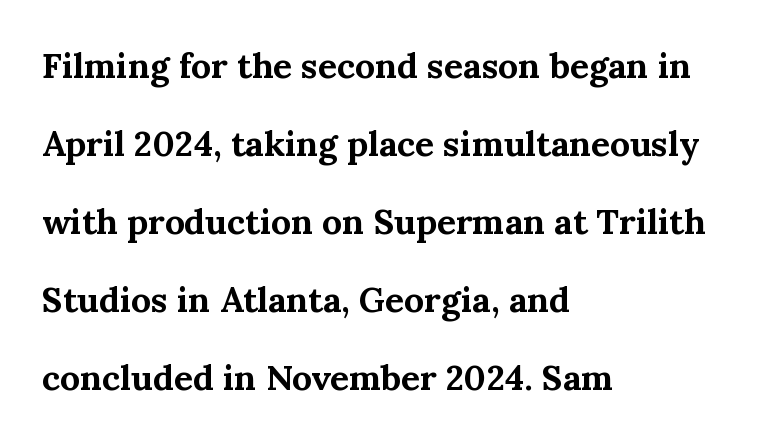
Q: Is the text bold? A: Yes.
Q: Is the text italic (slanted)? A: No, it is upright.
Q: Is the typeface a serif or a sans-serif typeface? A: Serif.
Q: Is the text underlined? A: No.
Q: How is the paragraph aligned? A: Left-aligned.
Q: Is the spacing between letters normal or unusually wide? A: Normal.
Q: Is the spacing between lines tight, normal or loose? A: Loose.
Q: Width (condensed, normal, or wide)? A: Normal.
Q: Stroke contrast? A: Medium.
Q: x-height? A: Medium.
Q: Monospaced? A: No.
